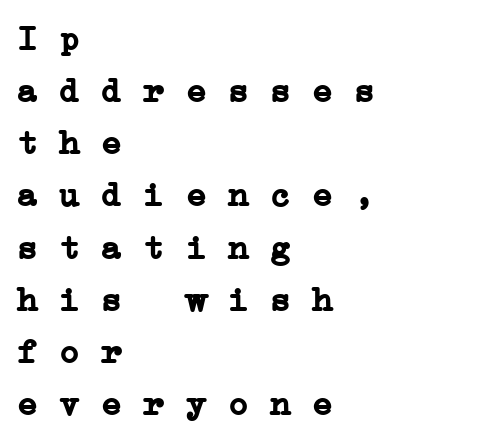
Q: Is the text bold? A: Yes.
Q: Is the typeface a serif or a sans-serif typeface? A: Serif.
Q: Is the text underlined? A: No.
Q: How is the paragraph aligned? A: Left-aligned.
Q: Is the spacing between letters normal or unusually wide? A: Normal.
Q: Is the spacing between lines tight, normal or loose? A: Normal.
Q: Width (condensed, normal, or wide)? A: Wide.
Q: Stroke contrast? A: Low.
Q: x-height? A: Medium.
Q: Monospaced? A: Yes.
